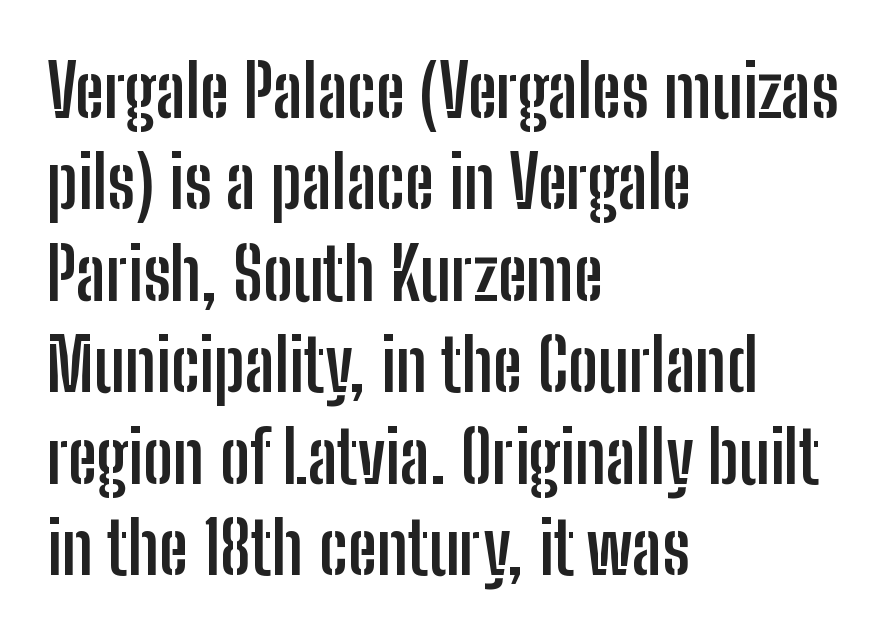
{"serif": "no", "italic": "no", "bold": "yes", "weight": "semibold", "width": "condensed", "stroke_contrast": "low", "x_height": "medium", "monospaced": "no", "underline": "no", "align": "left", "line_spacing": "normal", "line_spacing_ratio": 1.27, "letter_spacing": "normal", "letter_spacing_em": 0.0, "glyph_px": 72}
